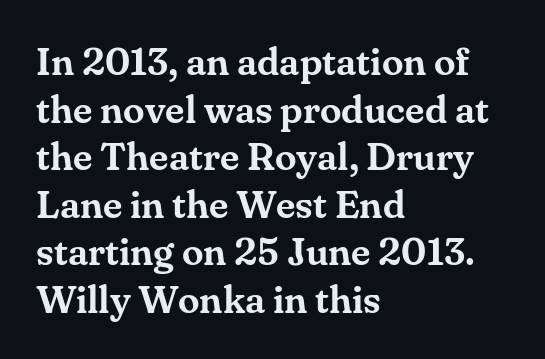
Q: Is the text italic (slanted)? A: No, it is upright.
Q: Is the typeface a serif or a sans-serif typeface? A: Serif.
Q: Is the text underlined? A: No.
Q: How is the paragraph aligned? A: Left-aligned.
Q: Is the spacing between letters normal or unusually wide? A: Normal.
Q: Width (condensed, normal, or wide)? A: Normal.
Q: Stroke contrast? A: Medium.
Q: x-height? A: Small.
Q: Monospaced? A: No.
